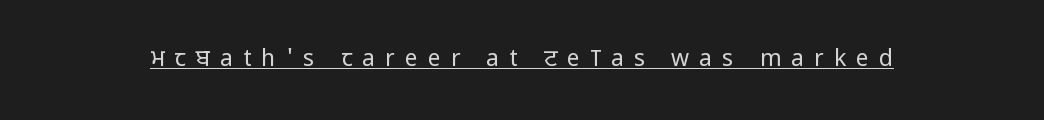
{"italic": "no", "bold": "no", "underline": "yes", "letter_spacing": "wide", "letter_spacing_em": 0.44, "glyph_px": 23}
